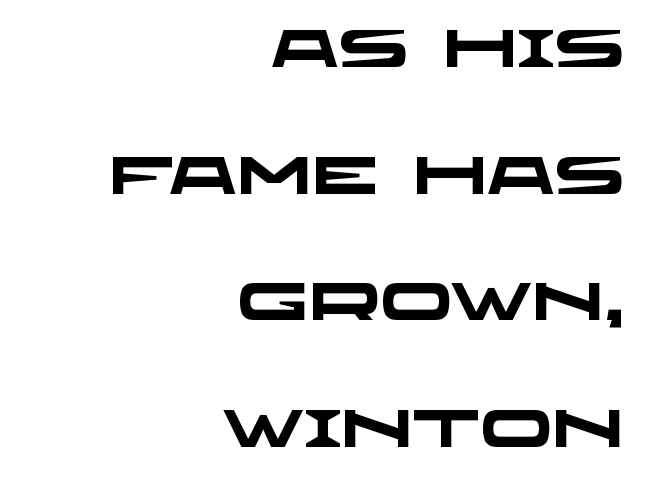
The rag falls on the left side of this text block. Widely set lines give the paragraph a tall, airy silhouette. The text was rendered using a sans face with plain stroke endings. This sample has the flowing, uneven cadence of proportional lettering. Honestly, there is no underline to notice here at all. Here the glyphs are tracked normally, forming tight word shapes.
